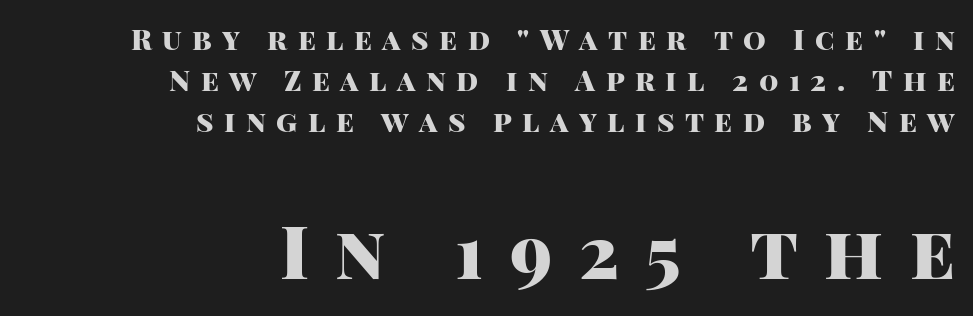
The letters advance in unequal steps, a hallmark of proportional type. Strong, thick strokes mark this as bold type. Examine the stroke ends and you'll find no serifs. Top chunk: small. Bottom chunk: large. One glance says typical: line gaps are just what's usual.
